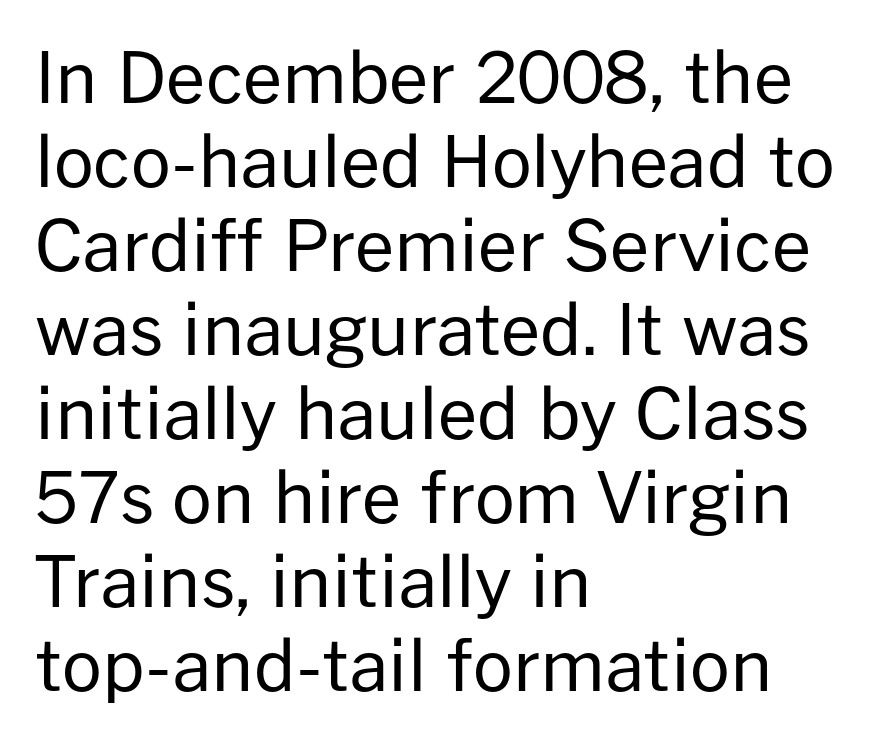
{"serif": "no", "italic": "no", "bold": "no", "weight": "regular", "width": "normal", "stroke_contrast": "low", "x_height": "medium", "monospaced": "no", "underline": "no", "align": "left", "line_spacing_ratio": 1.2, "letter_spacing": "normal", "letter_spacing_em": 0.0, "glyph_px": 70}
